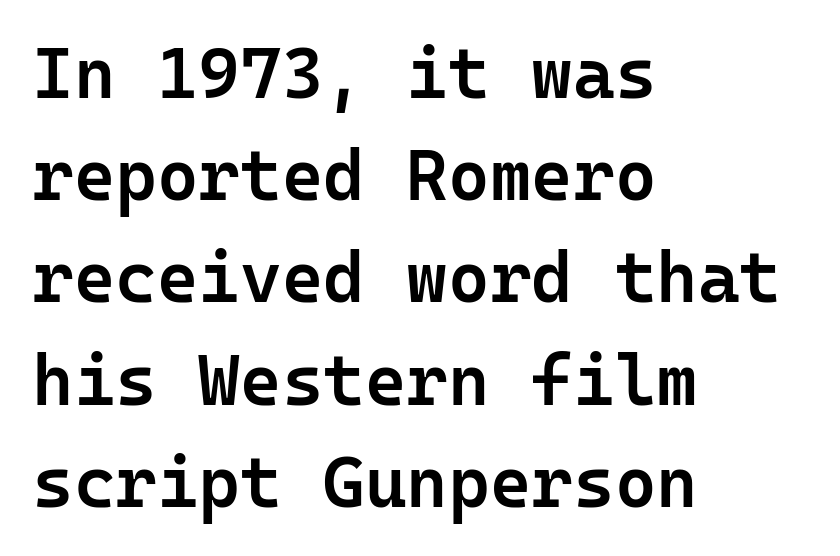
Q: Is the text bold? A: Semi-bold.
Q: Is the text italic (slanted)? A: No, it is upright.
Q: Is the typeface a serif or a sans-serif typeface? A: Sans-serif.
Q: Is the text underlined? A: No.
Q: How is the paragraph aligned? A: Left-aligned.
Q: Is the spacing between letters normal or unusually wide? A: Normal.
Q: Is the spacing between lines tight, normal or loose? A: Normal.
Q: Width (condensed, normal, or wide)? A: Normal.
Q: Stroke contrast? A: Low.
Q: x-height? A: Medium.
Q: Monospaced? A: Yes.
